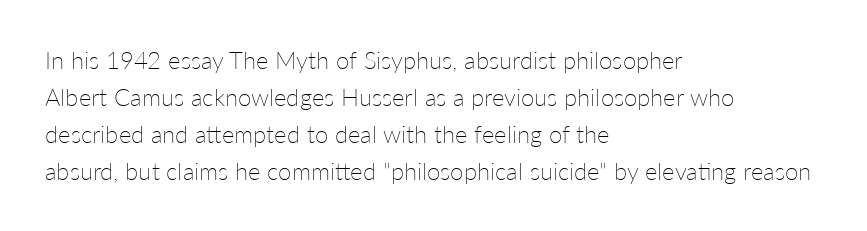
{"italic": "no", "bold": "no", "underline": "no", "align": "left", "line_spacing": "normal", "line_spacing_ratio": 1.54, "letter_spacing": "normal", "letter_spacing_em": 0.0, "glyph_px": 24}
